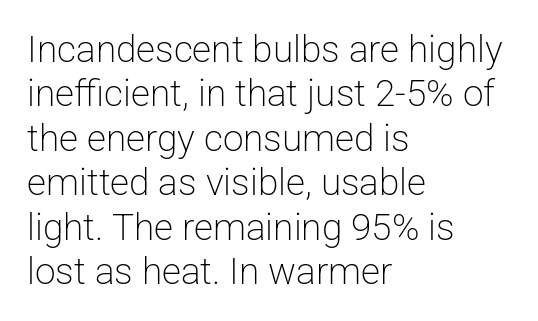
{"serif": "no", "italic": "no", "bold": "no", "weight": "light", "width": "normal", "stroke_contrast": "low", "x_height": "medium", "monospaced": "no", "underline": "no", "align": "left", "line_spacing_ratio": 1.2, "letter_spacing": "normal", "letter_spacing_em": 0.0, "glyph_px": 37}
